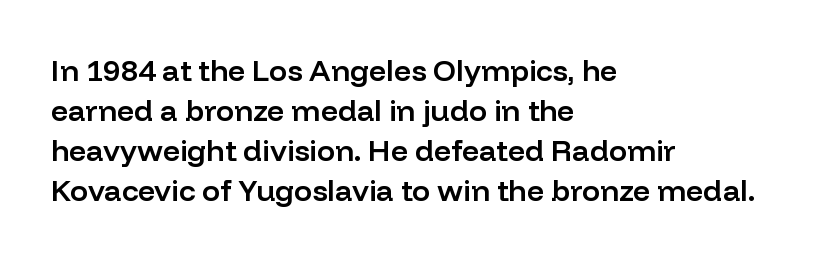
The image shows 30 px semibold sans-serif type, upright; set left-aligned, normal line spacing (1.33x), normal letter spacing, not underlined; low stroke contrast and a medium x-height.
